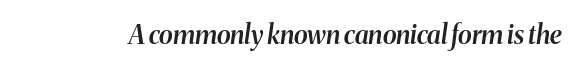
{"italic": "yes", "lean": "right", "slant_degrees": 8, "bold": "semi", "underline": "no", "letter_spacing": "normal", "letter_spacing_em": 0.0, "glyph_px": 26}
